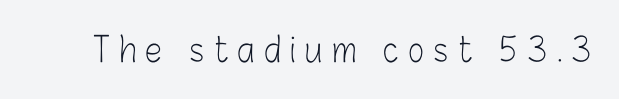
The face used here is proportionally spaced, like ordinary book or web type. Rendered with straight, roman letterforms. Beneath every word, the page is bare. The letters look calm and open, with moderate or lighter stems. Observe the absence of serifs on each vertical stroke in this sample. Observe the wide spacing: letters keep a clear distance from each other.
